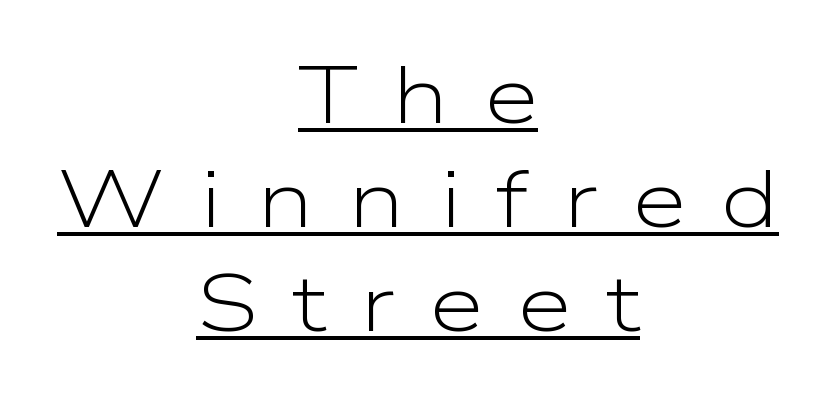
The image shows 80 px light, wide sans-serif type, upright; set centered, normal line spacing (1.3x), unusually wide letter spacing (+0.43 em), underlined; low stroke contrast and a medium x-height.
